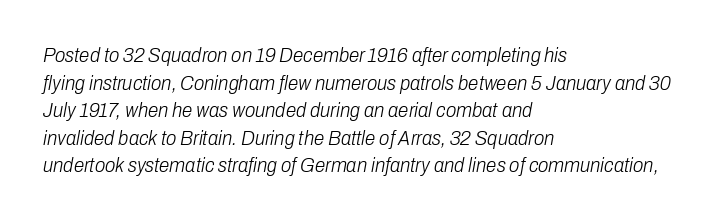
The image shows 21 px text type, italic (leaning right); set left-aligned, normal line spacing (1.31x), normal letter spacing, not underlined.
